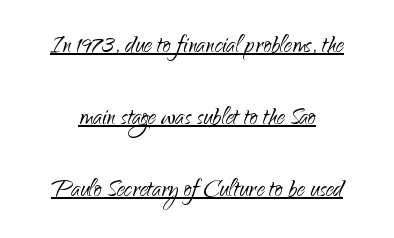
The letters advance in unequal steps, a hallmark of proportional type. No extra ink here — the face is not bold. The passage shown is underscored from start to finish. Nothing sits at the stroke ends, so this counts as sans-serif. This sample trades compactness for vertical openness between lines.
